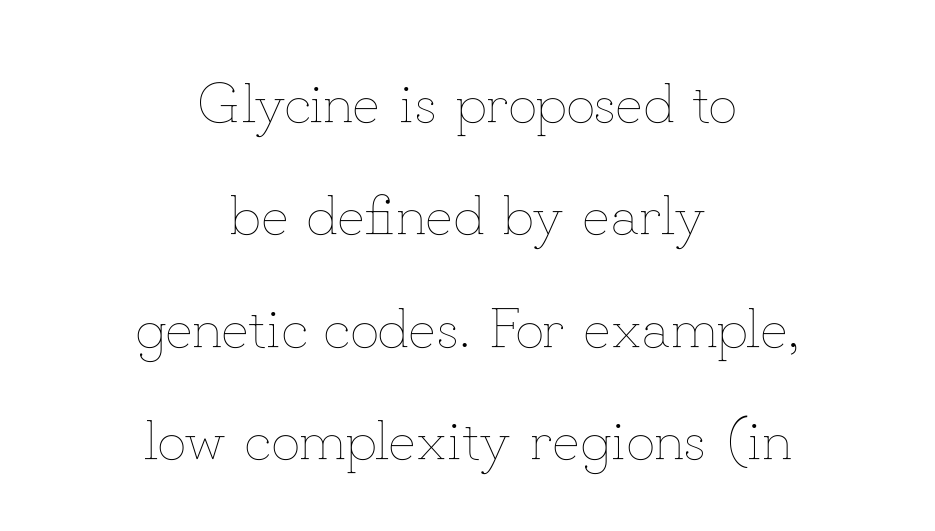
Each new line begins a long way beneath the previous one. The letterforms sit shoulder to shoulder at normal distance. No italicization has been applied; the sample stays upright. Think of a printed novel: that variable character pitch is what you see here. These lines are centered, leaving both edges ragged. The specimen omits any rule beneath the text block's lines.
